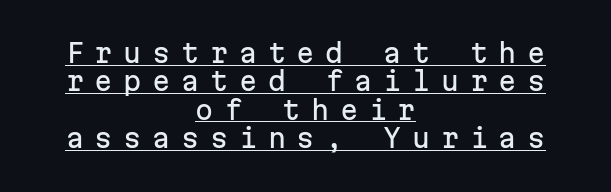
{"italic": "no", "underline": "yes", "align": "center", "line_spacing": "tight", "line_spacing_ratio": 1.09, "letter_spacing": "wide", "letter_spacing_em": 0.41, "glyph_px": 26}
